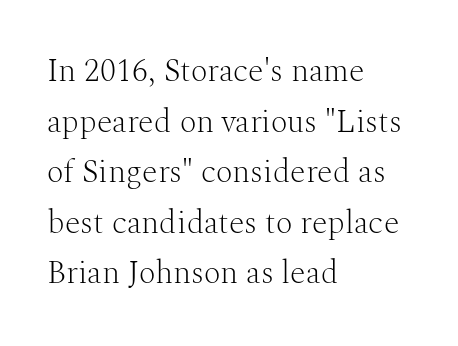
Q: Is the text bold? A: No.
Q: Is the text italic (slanted)? A: No, it is upright.
Q: Is the typeface a serif or a sans-serif typeface? A: Serif.
Q: Is the text underlined? A: No.
Q: How is the paragraph aligned? A: Left-aligned.
Q: Is the spacing between letters normal or unusually wide? A: Normal.
Q: Is the spacing between lines tight, normal or loose? A: Normal.
Q: Width (condensed, normal, or wide)? A: Normal.
Q: Stroke contrast? A: Medium.
Q: x-height? A: Medium.
Q: Monospaced? A: No.
